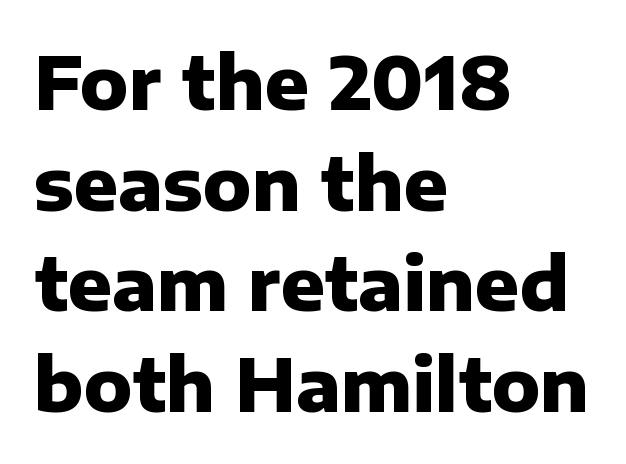
Characters follow at the spacing the type designer built in. The characters display no serif detailing; their extremities are plain. Each glyph is drawn with heavy, bold strokes. Underline: absent. Here the designer chose a conventional face with non-uniform glyph widths.
